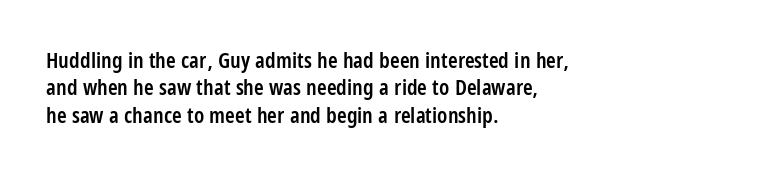
Typographic density is moderately raised because the face is semibold. Vertical strokes here are truly vertical. Between one letter and the next there's only the usual sliver of space. The setting favours the left margin, as ordinary paragraphs usually do.
